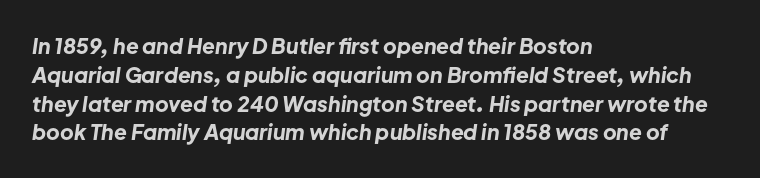
The image shows 21 px bold type, italic (leaning right); set left-aligned, normal line spacing (1.37x), normal letter spacing, not underlined.
